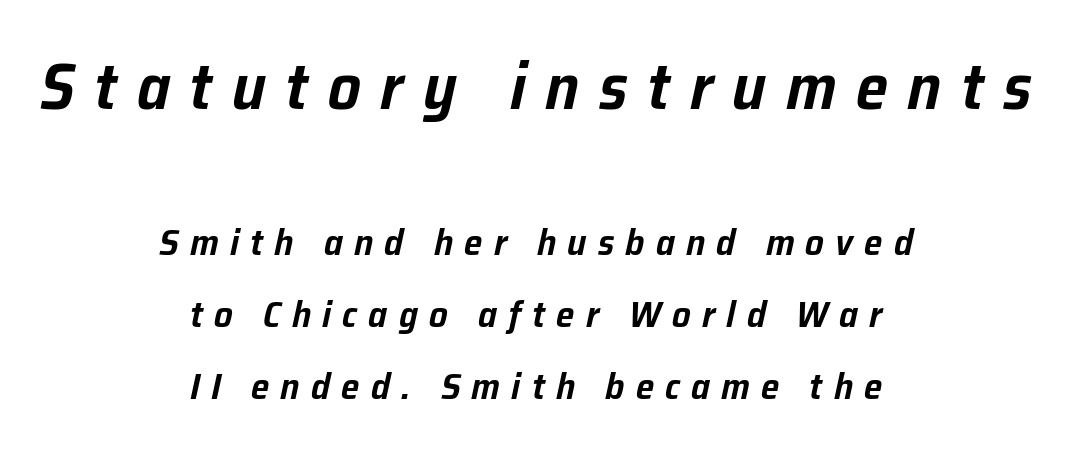
{"italic": "yes", "lean": "right", "slant_degrees": 12, "width": "normal", "stroke_contrast": "low", "x_height": "medium", "monospaced": "no", "underline": "no", "align": "center", "line_spacing": "loose", "line_spacing_ratio": 1.94, "letter_spacing": "wide", "letter_spacing_em": 0.3, "larger_block": "first", "size_ratio": 1.76, "glyph_px": 65}
